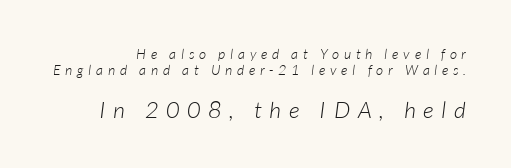
The image shows 23 px text type, italic (leaning right); set right-aligned, tight line spacing (1.12x), unusually wide letter spacing (+0.34 em), not underlined; the second (bottom) block is 1.64x larger.
